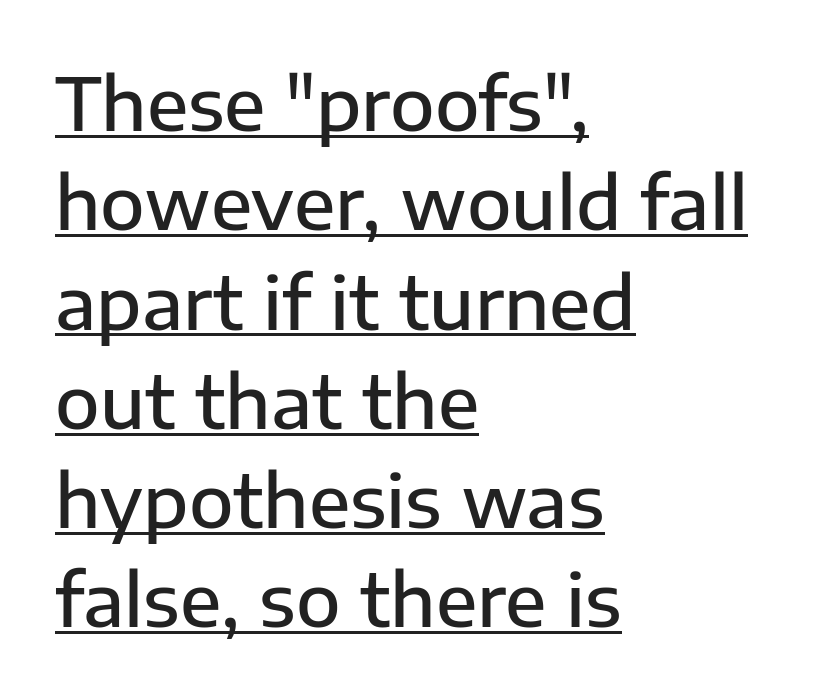
The tracking reads as untouched default to a designer's eye. All the whitespace from short lines collects on the right. A rule runs beneath these lines of type. Unlike italic type, these characters show no tilt at all. The face used here is a semibold: visibly heavier than regular, lighter than bold. Leading matches the norm, producing a regular column.
